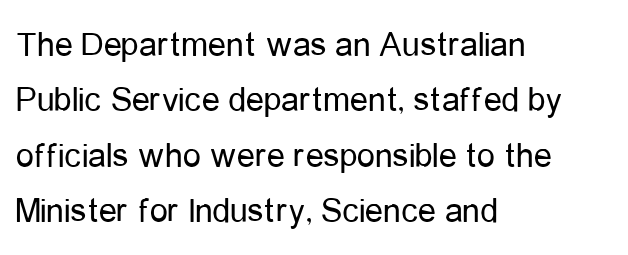
{"serif": "no", "italic": "no", "bold": "no", "weight": "regular", "width": "condensed", "stroke_contrast": "low", "x_height": "medium", "monospaced": "no", "underline": "no", "align": "left", "line_spacing": "normal", "line_spacing_ratio": 1.54, "letter_spacing": "normal", "letter_spacing_em": 0.0, "glyph_px": 36}
